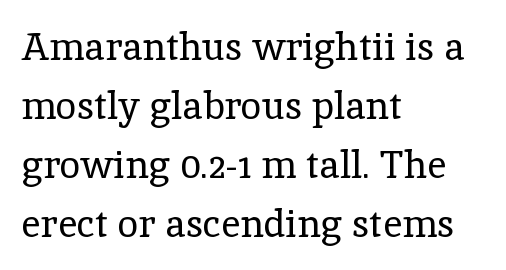
Q: Is the text bold? A: No.
Q: Is the text italic (slanted)? A: No, it is upright.
Q: Is the typeface a serif or a sans-serif typeface? A: Serif.
Q: Is the text underlined? A: No.
Q: How is the paragraph aligned? A: Left-aligned.
Q: Is the spacing between letters normal or unusually wide? A: Normal.
Q: Is the spacing between lines tight, normal or loose? A: Normal.
Q: Width (condensed, normal, or wide)? A: Normal.
Q: x-height? A: Medium.
Q: Monospaced? A: No.
